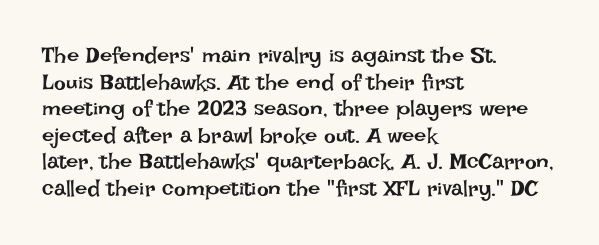
The face used here is rendered with its standard letterfit. The rag falls on the right side of this text block. The typeface has the unassuming heft of standard copy or less. Italic: no, the glyphs are upright roman.
